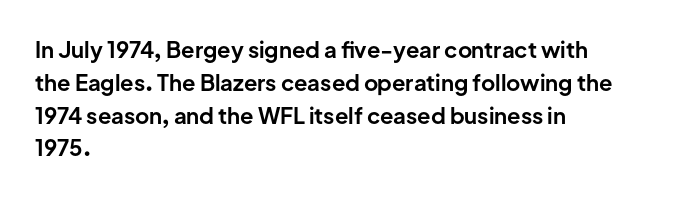
The image shows 22 px bold type, upright; set left-aligned, normal line spacing (1.49x), normal letter spacing, not underlined.
